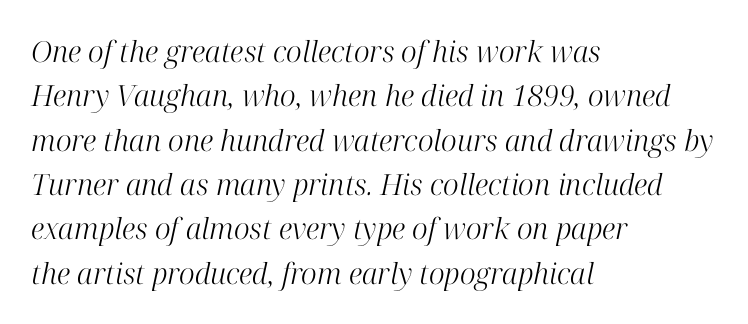
The image shows 29 px light serif type, italic (leaning right); set left-aligned, normal line spacing (1.53x), normal letter spacing, not underlined; high stroke contrast and a medium x-height.
